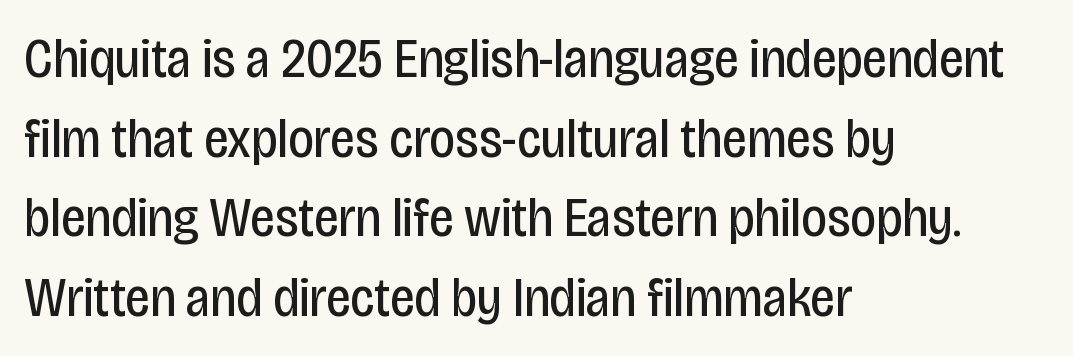
Successive baselines arrive at the customary interval. Think of a printed novel: that variable character pitch is what you see here. Words appear dense and cohesive because spacing is normal. This rendering features lettering with no underline. This reads as an unemphasized weight, regular at the heaviest.
